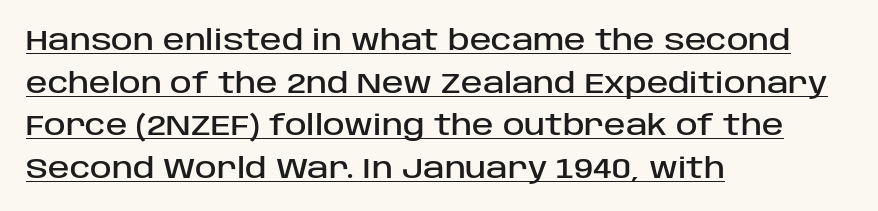
The image shows 29 px sans-serif type, upright; set left-aligned, normal line spacing (1.47x), normal letter spacing, underlined; low stroke contrast and a large x-height.
